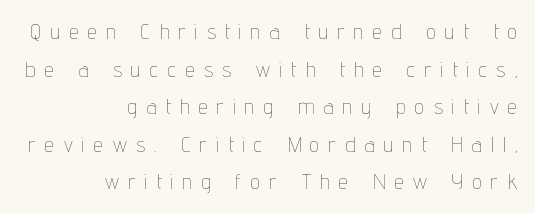
The image shows 21 px text type, upright; set right-aligned, line spacing 1.79x, unusually wide letter spacing (+0.46 em), not underlined.
